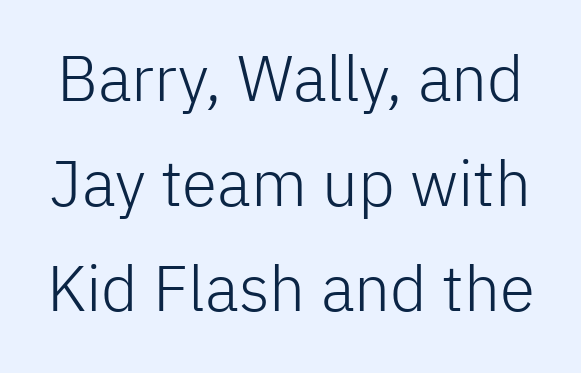
Q: Is the text bold? A: No.
Q: Is the text italic (slanted)? A: No, it is upright.
Q: Is the typeface a serif or a sans-serif typeface? A: Sans-serif.
Q: Is the text underlined? A: No.
Q: Is the spacing between letters normal or unusually wide? A: Normal.
Q: Is the spacing between lines tight, normal or loose? A: Normal.
Q: Width (condensed, normal, or wide)? A: Normal.
Q: Stroke contrast? A: Low.
Q: x-height? A: Medium.
Q: Monospaced? A: No.
